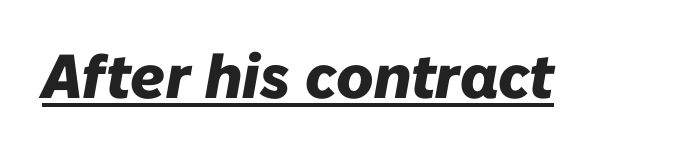
{"italic": "yes", "lean": "right", "slant_degrees": 10, "bold": "yes", "weight": "heavy", "width": "normal", "stroke_contrast": "low", "x_height": "medium", "monospaced": "no", "underline": "yes", "letter_spacing": "normal", "letter_spacing_em": 0.0, "glyph_px": 62}
